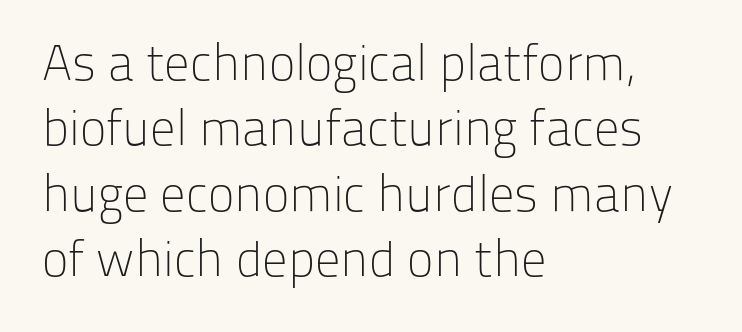
The image shows 50 px light sans-serif type, upright; set left-aligned, normal line spacing (1.31x), normal letter spacing, not underlined; low stroke contrast and a medium x-height.
